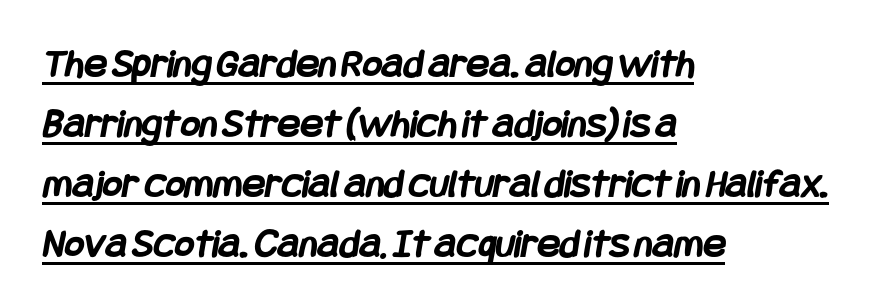
The image shows 42 px semibold, condensed sans-serif type; set left-aligned, normal line spacing (1.43x), normal letter spacing, underlined; low stroke contrast and a large x-height.
